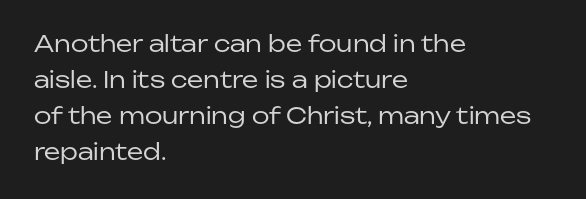
Nothing unusual about the tracking: characters are spaced as the font intends. The typesetter chose a ragged-right arrangement here. Vertical strokes here are truly vertical. In terms of leading, this rendering sits right in the middle.
